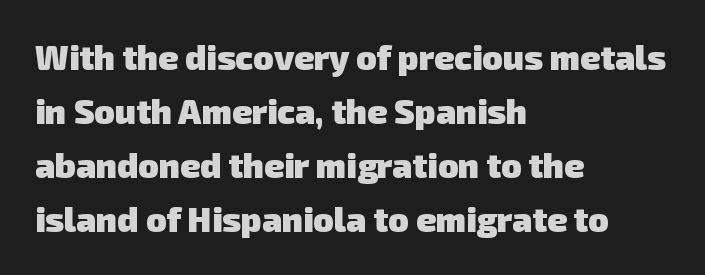
Q: Is the text bold? A: Yes.
Q: Is the typeface a serif or a sans-serif typeface? A: Sans-serif.
Q: Is the text underlined? A: No.
Q: How is the paragraph aligned? A: Left-aligned.
Q: Is the spacing between letters normal or unusually wide? A: Normal.
Q: Is the spacing between lines tight, normal or loose? A: Normal.
Q: Width (condensed, normal, or wide)? A: Normal.
Q: Stroke contrast? A: Low.
Q: x-height? A: Medium.
Q: Monospaced? A: No.
